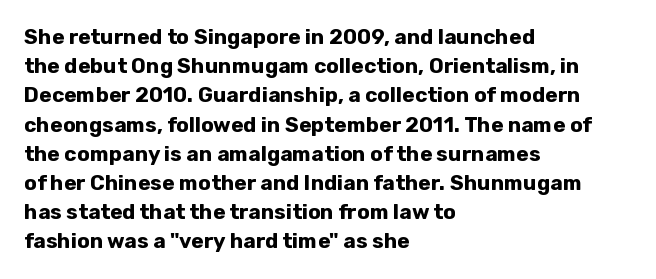
{"italic": "no", "bold": "yes", "underline": "no", "align": "left", "line_spacing": "normal", "line_spacing_ratio": 1.39, "letter_spacing": "normal", "letter_spacing_em": 0.0, "glyph_px": 21}
